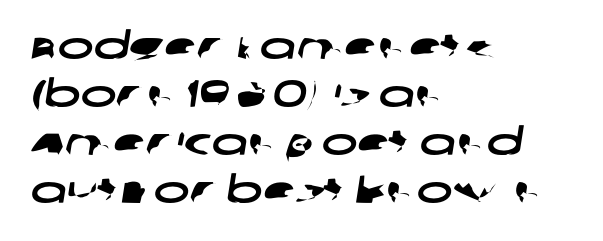
Q: Is the typeface a serif or a sans-serif typeface? A: Sans-serif.
Q: Is the text underlined? A: No.
Q: How is the paragraph aligned? A: Left-aligned.
Q: Is the spacing between letters normal or unusually wide? A: Normal.
Q: Is the spacing between lines tight, normal or loose? A: Normal.
Q: Width (condensed, normal, or wide)? A: Wide.
Q: Stroke contrast? A: Low.
Q: x-height? A: Large.
Q: Monospaced? A: No.
